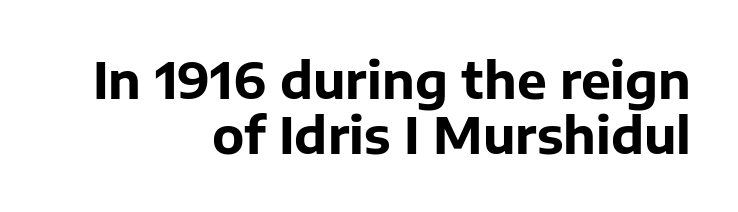
{"serif": "no", "italic": "no", "bold": "yes", "weight": "bold", "width": "normal", "stroke_contrast": "low", "x_height": "medium", "monospaced": "no", "underline": "no", "align": "right", "line_spacing": "tight", "line_spacing_ratio": 1.1, "letter_spacing": "normal", "letter_spacing_em": 0.0, "glyph_px": 50}
